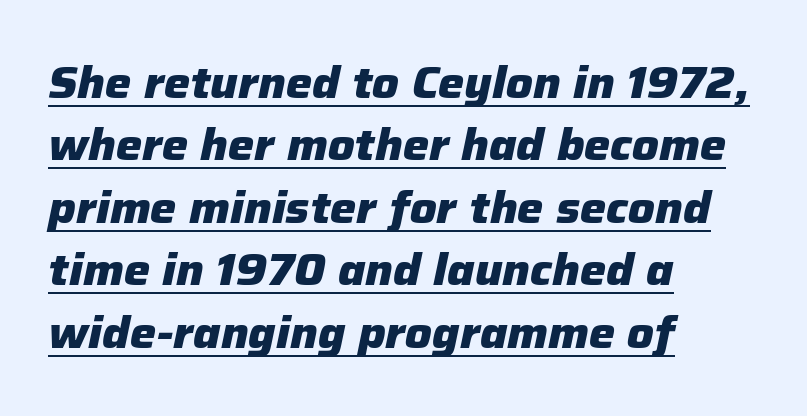
Tracking here is standard; glyphs follow each other at the usual distance. Line starts are locked; line ends wander. Honestly, the row spacing looks completely unremarkable. Varying glyph widths throughout — classic text-font behaviour. Underlining? Definitely there. The sample has been set heavy, in full bold.
